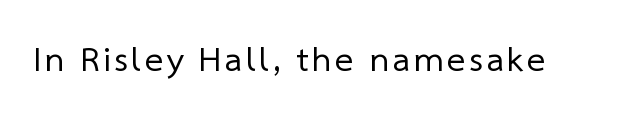
The image shows 35 px regular-weight sans-serif type; set not underlined; low stroke contrast and a medium x-height.
